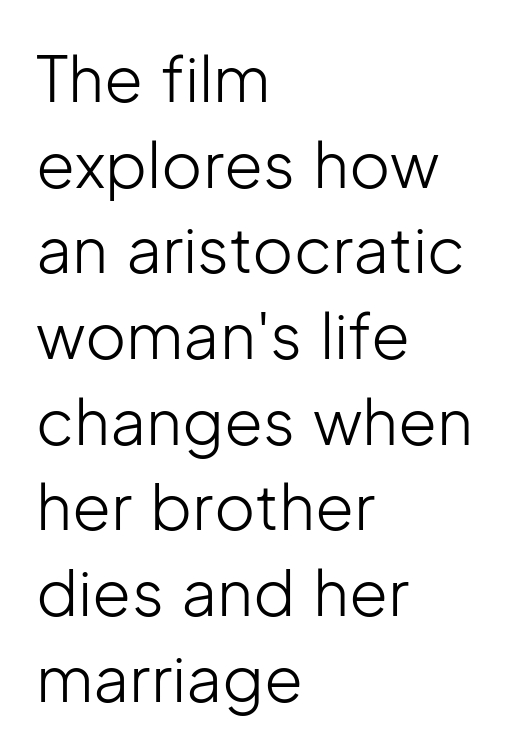
The image shows 63 px light sans-serif type, upright; set left-aligned, normal line spacing (1.36x), normal letter spacing, not underlined; low stroke contrast and a medium x-height.
